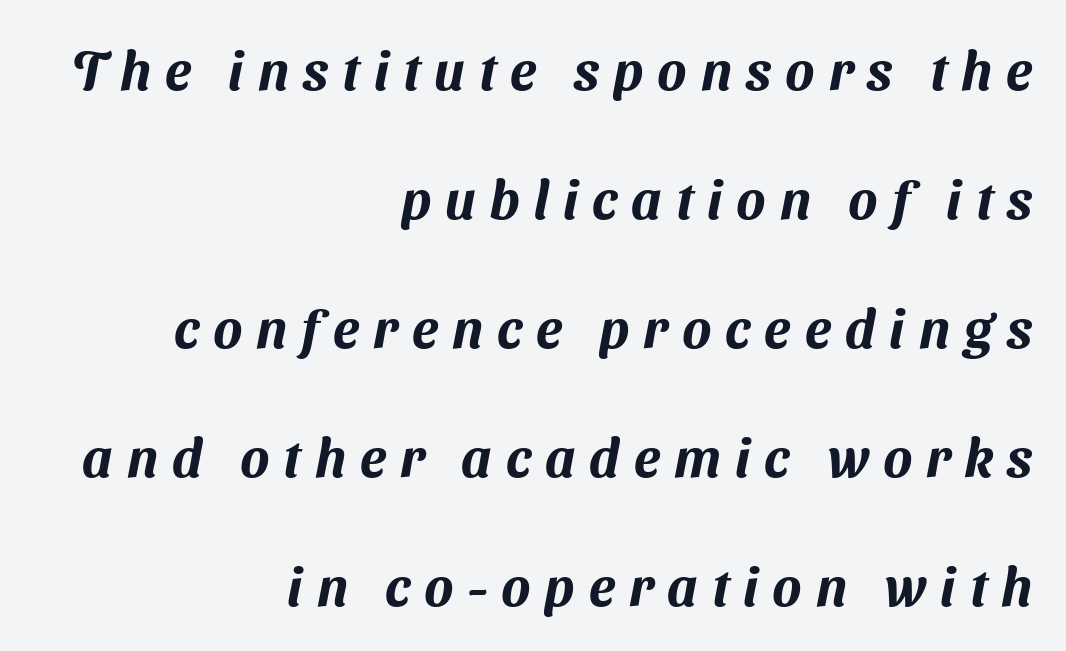
Q: Is the typeface a serif or a sans-serif typeface? A: Sans-serif.
Q: Is the text underlined? A: No.
Q: How is the paragraph aligned? A: Right-aligned.
Q: Is the spacing between letters normal or unusually wide? A: Unusually wide.
Q: Is the spacing between lines tight, normal or loose? A: Loose.
Q: Width (condensed, normal, or wide)? A: Normal.
Q: Stroke contrast? A: Medium.
Q: x-height? A: Medium.
Q: Monospaced? A: No.
